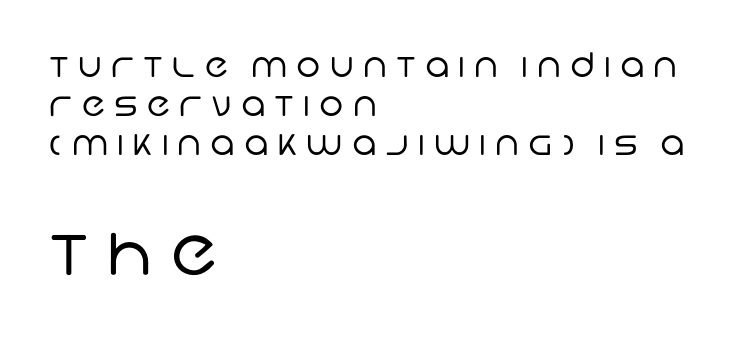
{"serif": "no", "bold": "no", "weight": "regular", "width": "normal", "stroke_contrast": "low", "x_height": "large", "monospaced": "no", "underline": "no", "align": "left", "line_spacing": "tight", "line_spacing_ratio": 1.14, "letter_spacing": "wide", "letter_spacing_em": 0.27, "larger_block": "second", "size_ratio": 2.0, "glyph_px": 68}
